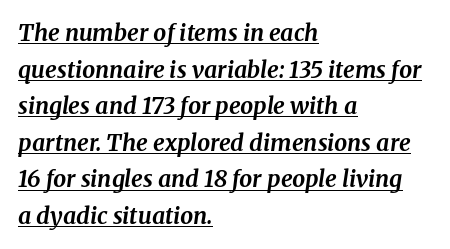
{"italic": "yes", "lean": "right", "slant_degrees": 8, "bold": "yes", "underline": "yes", "align": "left", "line_spacing": "normal", "line_spacing_ratio": 1.59, "letter_spacing": "normal", "letter_spacing_em": 0.0, "glyph_px": 23}
